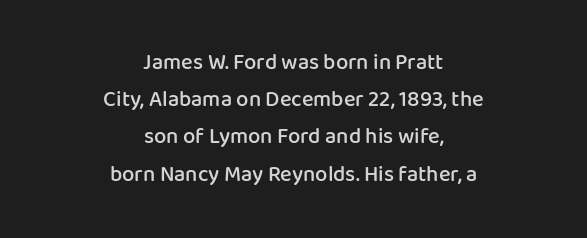
The image shows 22 px text type, upright; set centered, normal line spacing (1.69x), normal letter spacing, not underlined.
